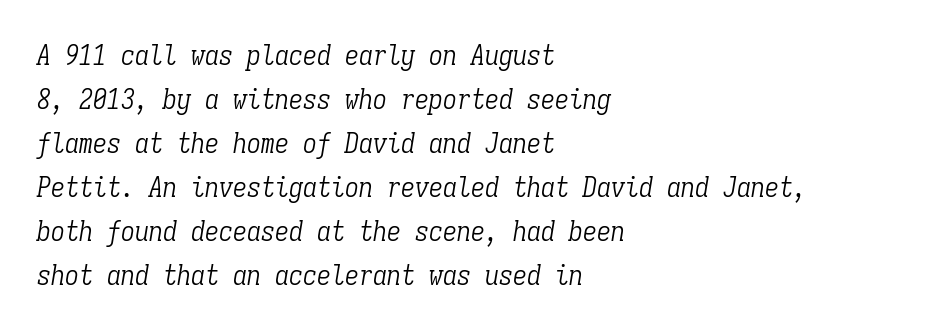
The image shows 28 px light, condensed serif type, italic (leaning right), monospaced; set left-aligned, normal line spacing (1.57x), normal letter spacing, not underlined; low stroke contrast and a medium x-height.
